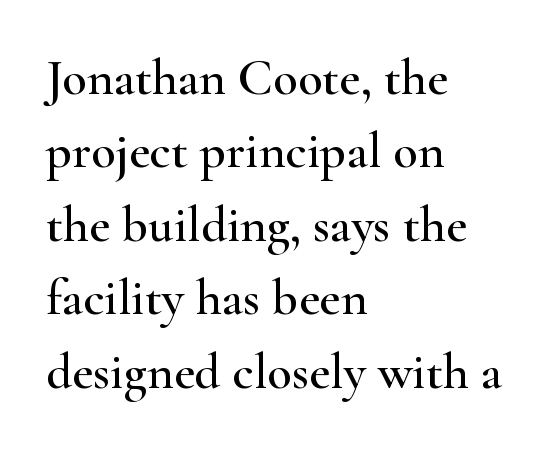
Q: Is the text italic (slanted)? A: No, it is upright.
Q: Is the typeface a serif or a sans-serif typeface? A: Serif.
Q: Is the text underlined? A: No.
Q: How is the paragraph aligned? A: Left-aligned.
Q: Is the spacing between letters normal or unusually wide? A: Normal.
Q: Is the spacing between lines tight, normal or loose? A: Normal.
Q: Width (condensed, normal, or wide)? A: Wide.
Q: Stroke contrast? A: High.
Q: x-height? A: Small.
Q: Monospaced? A: No.
